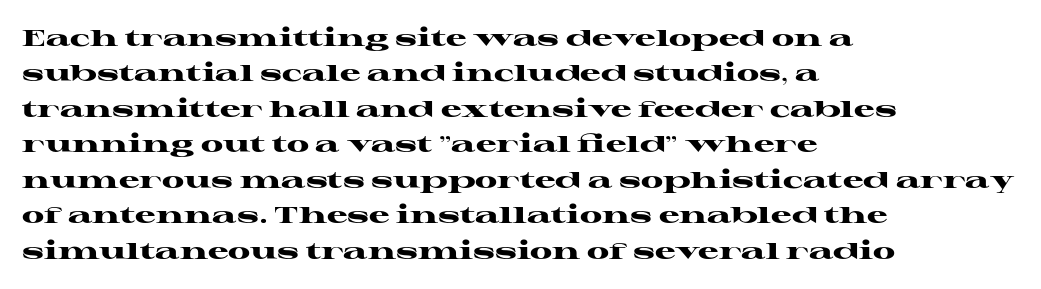
Q: Is the text bold? A: Yes.
Q: Is the text italic (slanted)? A: No, it is upright.
Q: Is the text underlined? A: No.
Q: How is the paragraph aligned? A: Left-aligned.
Q: Is the spacing between letters normal or unusually wide? A: Normal.
Q: Is the spacing between lines tight, normal or loose? A: Normal.
